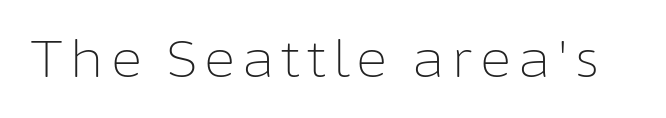
When letters stand straight like this, we call the style roman or upright. Each letter keeps its own natural width here, so spacing adapts to shape. Is this a sans? Yes — the strokes have no serifs. The zone under the glyphs is completely vacant. Each stroke keeps to a modest, everyday thickness or less.
